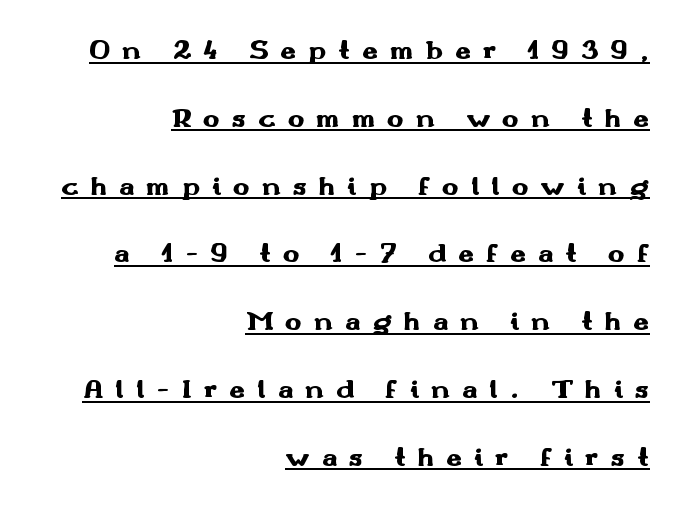
Q: Is the text bold? A: Yes.
Q: Is the text italic (slanted)? A: No, it is upright.
Q: Is the typeface a serif or a sans-serif typeface? A: Sans-serif.
Q: Is the text underlined? A: Yes.
Q: How is the paragraph aligned? A: Right-aligned.
Q: Is the spacing between letters normal or unusually wide? A: Unusually wide.
Q: Is the spacing between lines tight, normal or loose? A: Loose.
Q: Width (condensed, normal, or wide)? A: Wide.
Q: Stroke contrast? A: Medium.
Q: x-height? A: Small.
Q: Monospaced? A: No.
